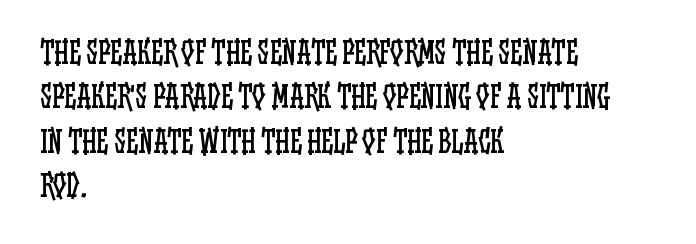
The image shows 30 px regular-weight, condensed type, upright; set left-aligned, normal line spacing (1.48x), normal letter spacing, not underlined; low stroke contrast and a large x-height.
